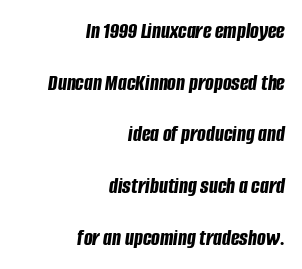
The image shows 23 px bold type, italic (leaning right); set right-aligned, loose line spacing (2.25x), normal letter spacing, not underlined.
